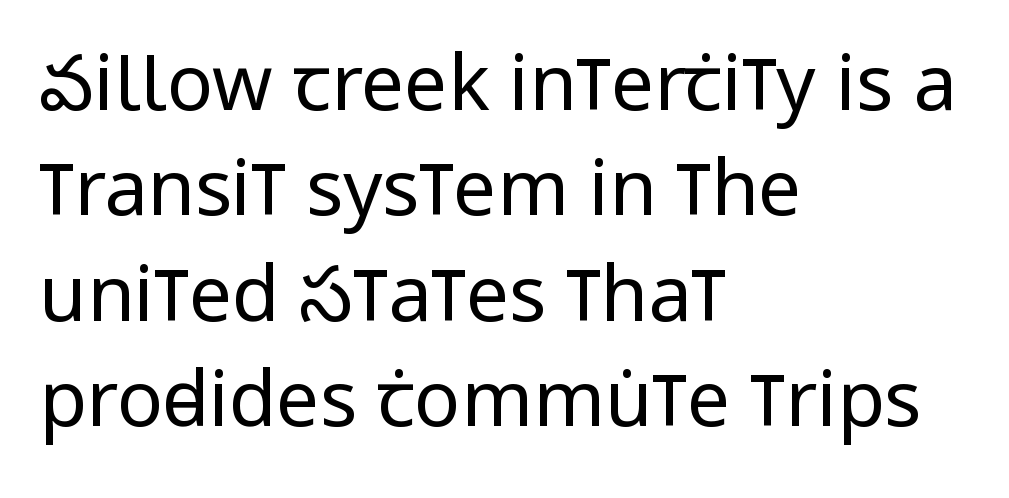
Letters rest on an invisible, unmarked baseline. Observe the absence of serifs on each vertical stroke in this sample. Is there much room between lines? A standard amount, neither cramped nor airy. Summary of weight: not heavy and not bold.
